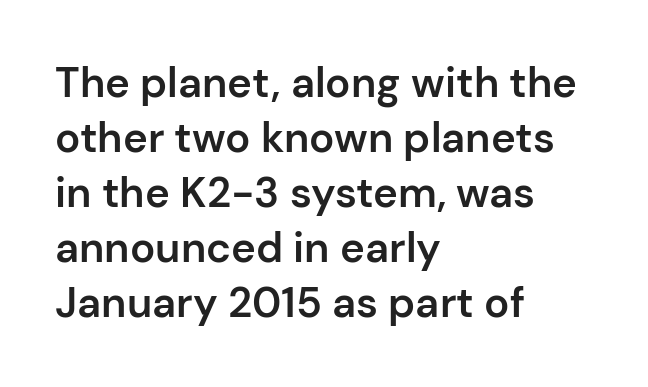
The image shows 42 px semibold sans-serif type, upright; set left-aligned, normal line spacing (1.31x), normal letter spacing, not underlined; low stroke contrast and a medium x-height.
